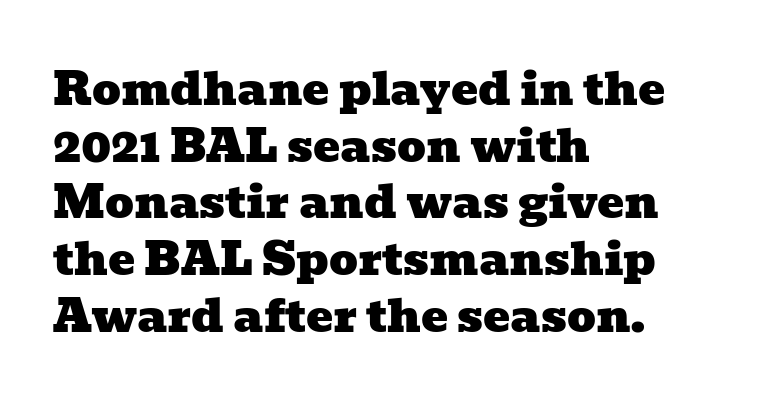
Q: Is the typeface a serif or a sans-serif typeface? A: Serif.
Q: Is the text underlined? A: No.
Q: How is the paragraph aligned? A: Left-aligned.
Q: Is the spacing between letters normal or unusually wide? A: Normal.
Q: Is the spacing between lines tight, normal or loose? A: Normal.
Q: Width (condensed, normal, or wide)? A: Wide.
Q: Stroke contrast? A: Low.
Q: x-height? A: Medium.
Q: Monospaced? A: No.
